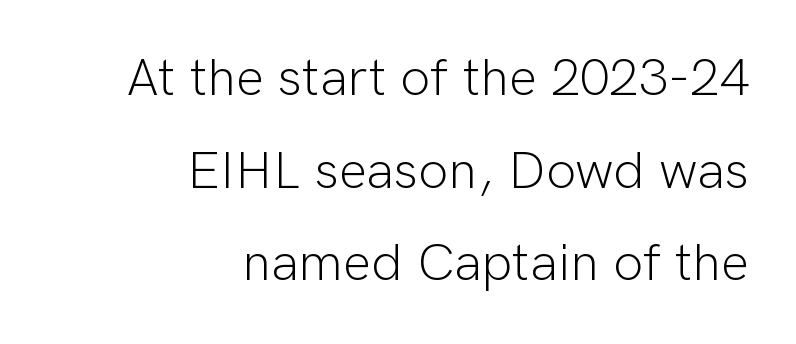
Descender tails drop into unmarked territory. The lettering holds an erect, upright posture throughout. The font is comparable to plain body text, perhaps lighter. The typesetter chose a ragged-left arrangement here.
